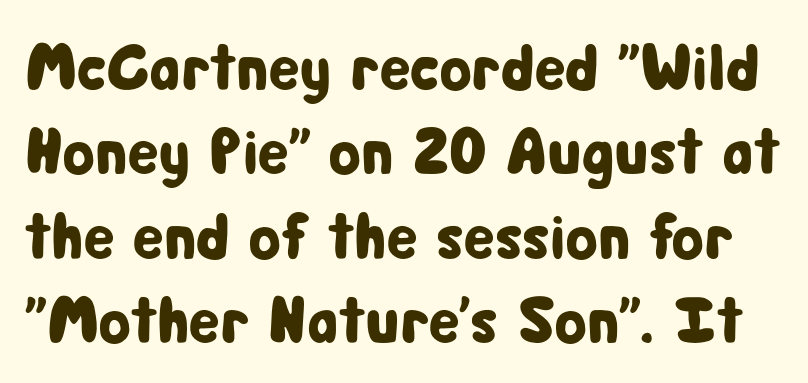
{"serif": "no", "italic": "no", "width": "condensed", "stroke_contrast": "low", "x_height": "medium", "monospaced": "no", "underline": "no", "line_spacing": "normal", "line_spacing_ratio": 1.3, "letter_spacing": "normal", "letter_spacing_em": 0.0, "glyph_px": 65}
